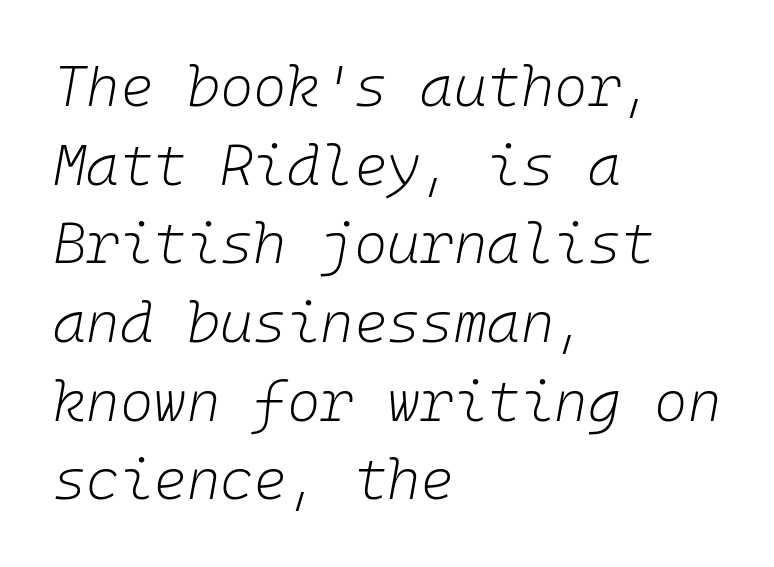
Q: Is the text bold? A: No.
Q: Is the text italic (slanted)? A: Yes, it leans right by about 10 degrees.
Q: Is the text underlined? A: No.
Q: How is the paragraph aligned? A: Left-aligned.
Q: Is the spacing between letters normal or unusually wide? A: Normal.
Q: Is the spacing between lines tight, normal or loose? A: Normal.
Q: Width (condensed, normal, or wide)? A: Normal.
Q: Stroke contrast? A: Low.
Q: x-height? A: Medium.
